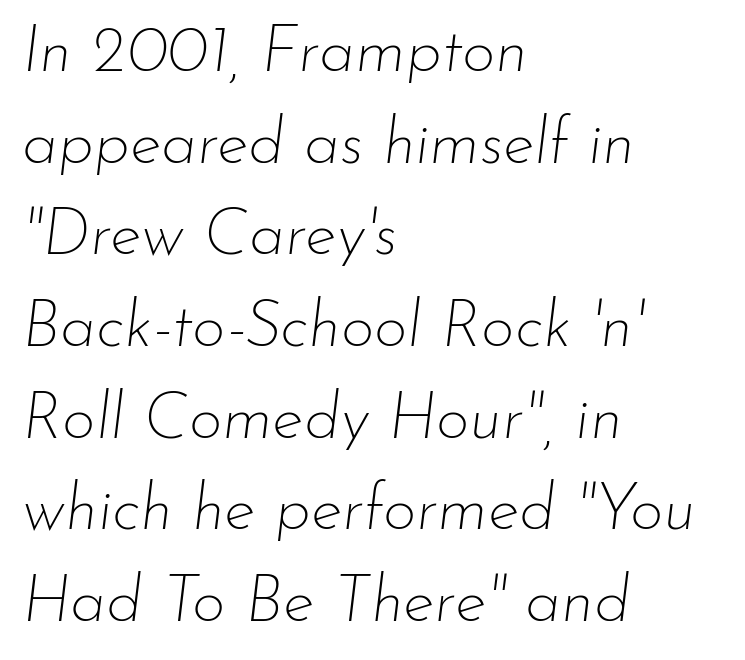
How are the letters spaced? Ordinarily, with no added tracking. Descender tails drop into unmarked territory. Stroke thickness stays within the range of a standard reading face or lighter. Teacher's note: observe the even left margin — that is flush-left alignment.
